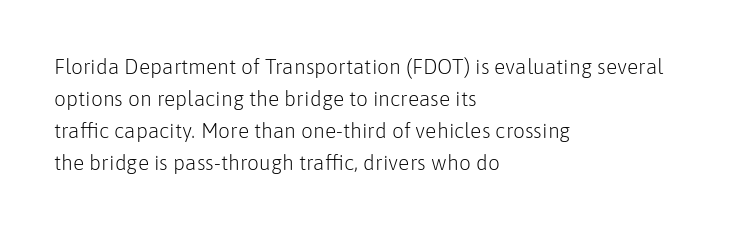
Vertical strokes here are truly vertical. The paragraph has a hard left edge and a soft right edge. The rendering uses a moderate line-height, typical for paragraphs. The cut favours lightness, reaching ordinary text weight at its darkest.
